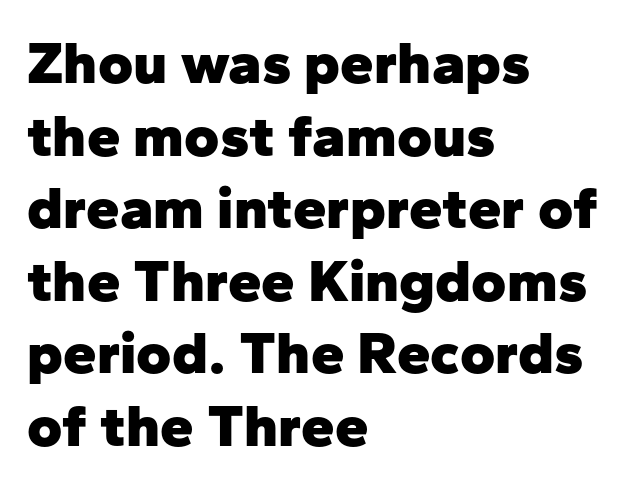
{"serif": "no", "italic": "no", "bold": "yes", "weight": "heavy", "width": "normal", "stroke_contrast": "low", "x_height": "medium", "monospaced": "no", "underline": "no", "align": "left", "line_spacing_ratio": 1.21, "letter_spacing": "normal", "letter_spacing_em": 0.0, "glyph_px": 60}
